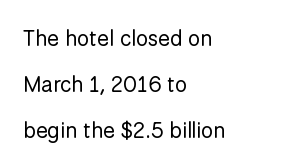
{"italic": "no", "bold": "no", "underline": "no", "align": "left", "line_spacing": "loose", "line_spacing_ratio": 2.08, "letter_spacing": "normal", "letter_spacing_em": 0.0, "glyph_px": 22}
